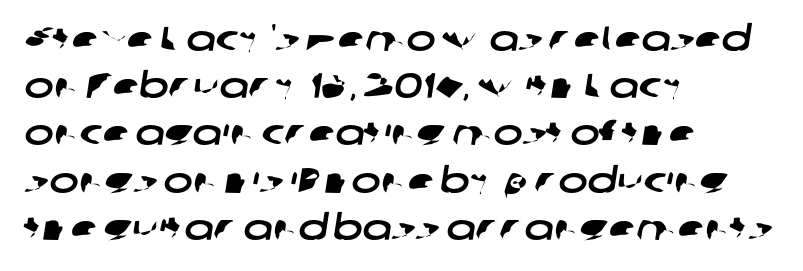
Q: Is the typeface a serif or a sans-serif typeface? A: Sans-serif.
Q: Is the text underlined? A: No.
Q: How is the paragraph aligned? A: Left-aligned.
Q: Is the spacing between letters normal or unusually wide? A: Normal.
Q: Is the spacing between lines tight, normal or loose? A: Normal.
Q: Width (condensed, normal, or wide)? A: Wide.
Q: Stroke contrast? A: Low.
Q: x-height? A: Medium.
Q: Monospaced? A: No.
